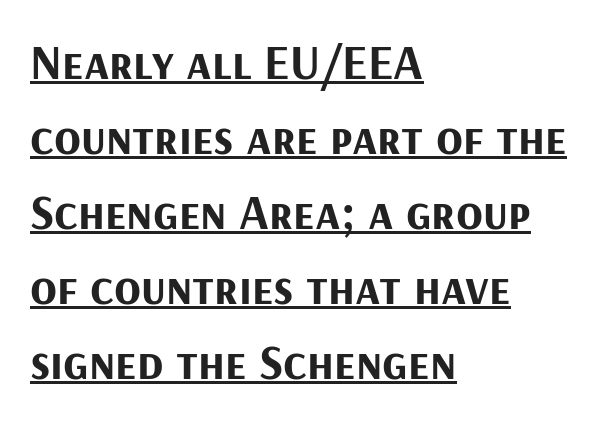
Q: Is the text bold? A: Yes.
Q: Is the text italic (slanted)? A: No, it is upright.
Q: Is the typeface a serif or a sans-serif typeface? A: Sans-serif.
Q: Is the text underlined? A: Yes.
Q: How is the paragraph aligned? A: Left-aligned.
Q: Is the spacing between letters normal or unusually wide? A: Normal.
Q: Is the spacing between lines tight, normal or loose? A: Normal.
Q: Width (condensed, normal, or wide)? A: Normal.
Q: Stroke contrast? A: Medium.
Q: x-height? A: Medium.
Q: Monospaced? A: No.
